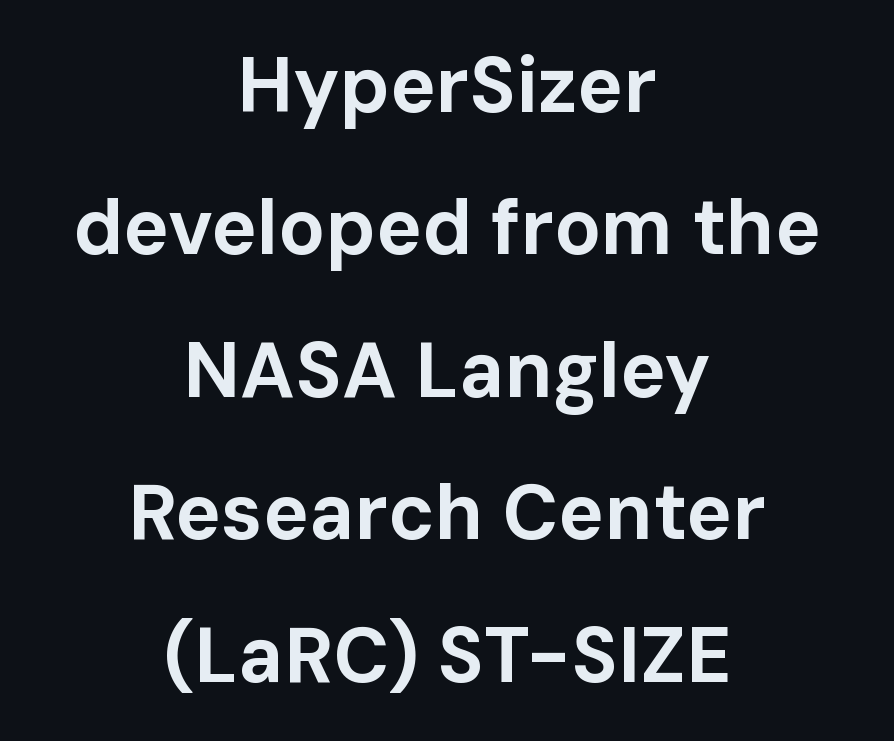
Q: Is the text bold? A: Yes.
Q: Is the text italic (slanted)? A: No, it is upright.
Q: Is the typeface a serif or a sans-serif typeface? A: Sans-serif.
Q: Is the text underlined? A: No.
Q: How is the paragraph aligned? A: Centered.
Q: Is the spacing between letters normal or unusually wide? A: Normal.
Q: Width (condensed, normal, or wide)? A: Normal.
Q: Stroke contrast? A: Low.
Q: x-height? A: Medium.
Q: Monospaced? A: No.
